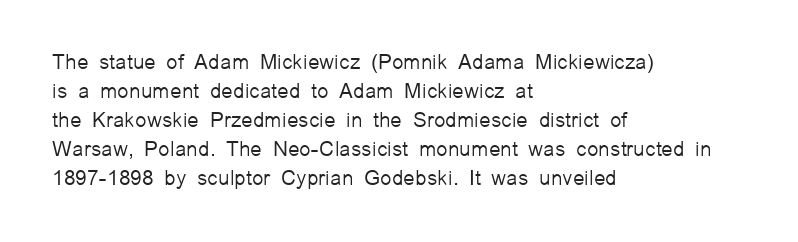
The image shows 21 px text type, upright; set left-aligned, normal line spacing (1.38x), normal letter spacing, not underlined.
